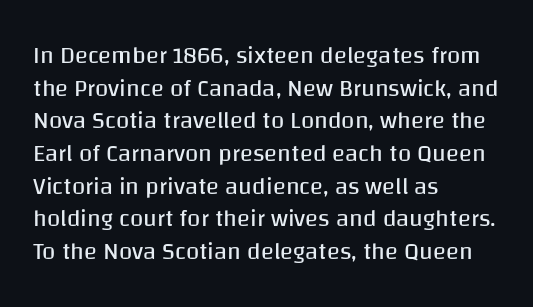
Q: Is the text bold? A: No.
Q: Is the text italic (slanted)? A: No, it is upright.
Q: Is the text underlined? A: No.
Q: How is the paragraph aligned? A: Left-aligned.
Q: Is the spacing between letters normal or unusually wide? A: Normal.
Q: Is the spacing between lines tight, normal or loose? A: Normal.
